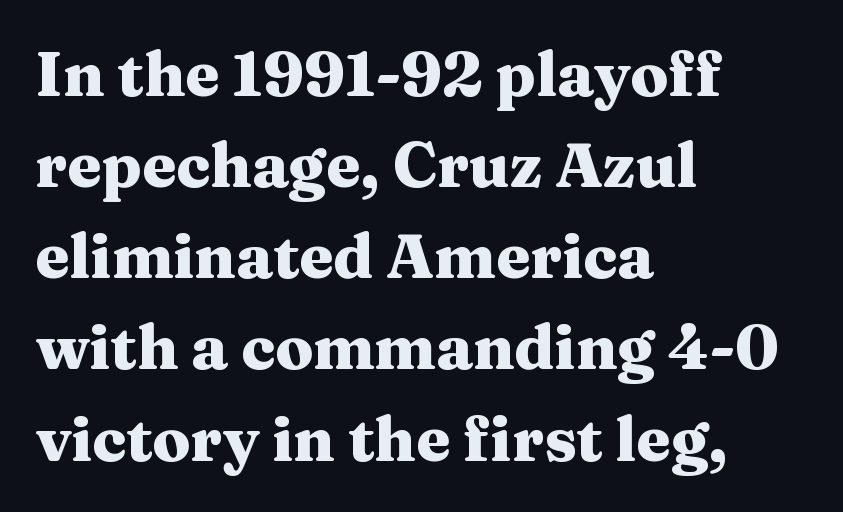
The passage shown is typed in a proportional face where columns would drift. Interline gaps are of average width in this sample. Words float on clear page, feet unadorned. Check where the strokes stop: tiny serifs finish them off. All the whitespace from short lines collects on the right.
